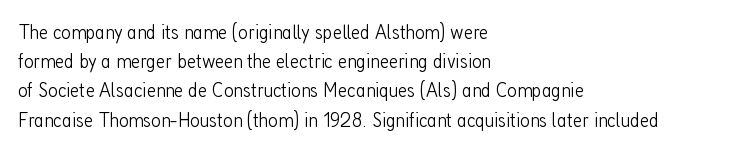
Q: Is the text bold? A: No.
Q: Is the text italic (slanted)? A: No, it is upright.
Q: Is the text underlined? A: No.
Q: How is the paragraph aligned? A: Left-aligned.
Q: Is the spacing between letters normal or unusually wide? A: Normal.
Q: Is the spacing between lines tight, normal or loose? A: Normal.
